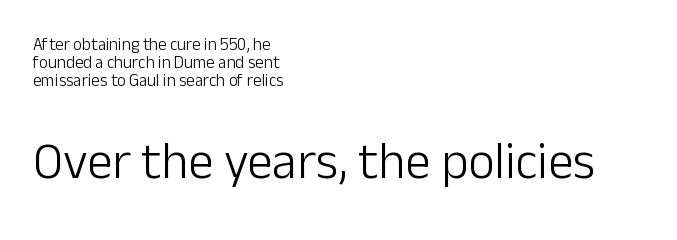
Q: Is the text bold? A: No.
Q: Is the text italic (slanted)? A: No, it is upright.
Q: Is the typeface a serif or a sans-serif typeface? A: Sans-serif.
Q: Is the text underlined? A: No.
Q: How is the paragraph aligned? A: Left-aligned.
Q: Is the spacing between letters normal or unusually wide? A: Normal.
Q: Is the spacing between lines tight, normal or loose? A: Tight.
Q: Which block of text is set in a larger size, the first (top) or the second (bottom)? A: The second (bottom) one.
Q: Width (condensed, normal, or wide)? A: Normal.
Q: Stroke contrast? A: Low.
Q: x-height? A: Medium.
Q: Monospaced? A: No.
